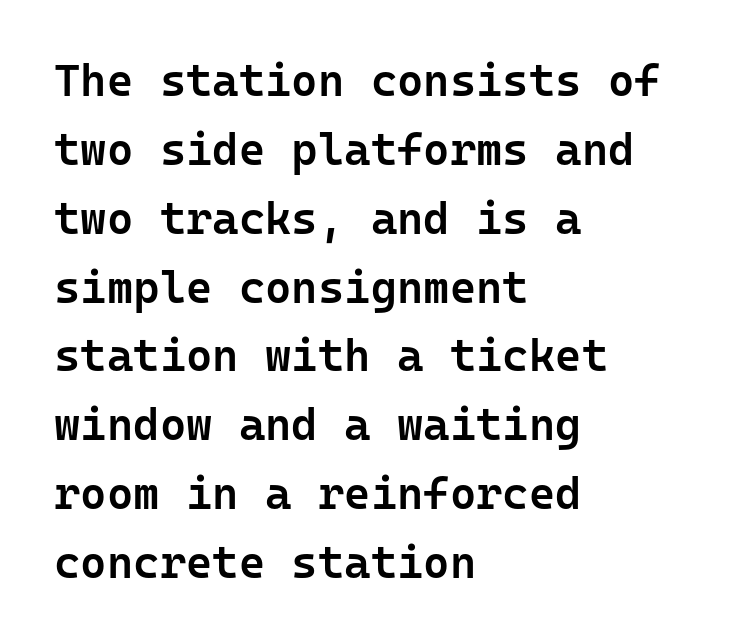
Q: Is the text bold? A: Semi-bold.
Q: Is the text italic (slanted)? A: No, it is upright.
Q: Is the typeface a serif or a sans-serif typeface? A: Sans-serif.
Q: Is the text underlined? A: No.
Q: How is the paragraph aligned? A: Left-aligned.
Q: Is the spacing between letters normal or unusually wide? A: Normal.
Q: Is the spacing between lines tight, normal or loose? A: Normal.
Q: Width (condensed, normal, or wide)? A: Normal.
Q: Stroke contrast? A: Low.
Q: x-height? A: Medium.
Q: Monospaced? A: Yes.
